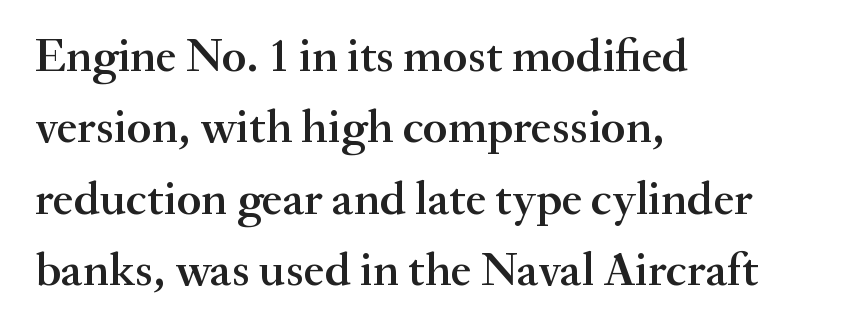
Q: Is the text bold? A: Semi-bold.
Q: Is the text italic (slanted)? A: No, it is upright.
Q: Is the typeface a serif or a sans-serif typeface? A: Serif.
Q: Is the text underlined? A: No.
Q: How is the paragraph aligned? A: Left-aligned.
Q: Is the spacing between letters normal or unusually wide? A: Normal.
Q: Is the spacing between lines tight, normal or loose? A: Normal.
Q: Width (condensed, normal, or wide)? A: Normal.
Q: Stroke contrast? A: Medium.
Q: x-height? A: Small.
Q: Monospaced? A: No.
